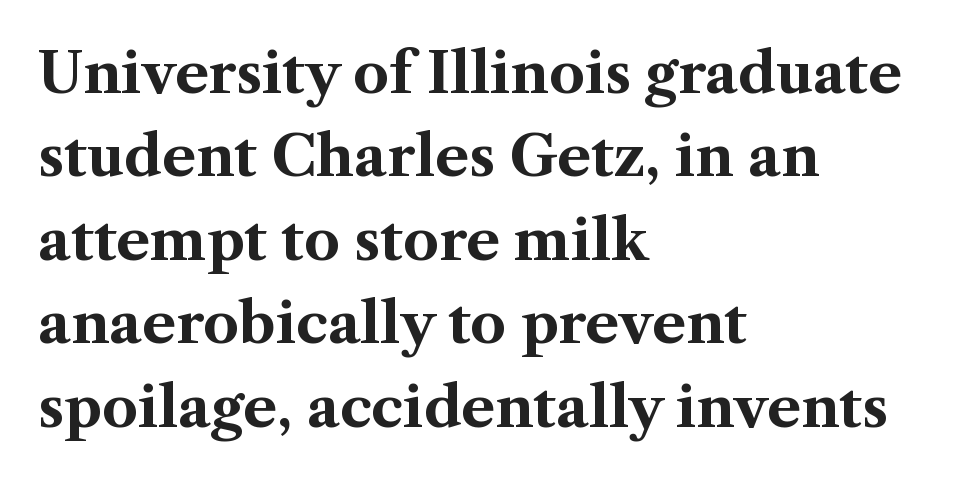
Think of a printed novel: that variable character pitch is what you see here. Regarding leading, the lines here are spaced in the standard way. Letter spacing: default. Every stem runs plumb, perpendicular to the baseline. Is the block centered? No — it sits flush against the left margin.
